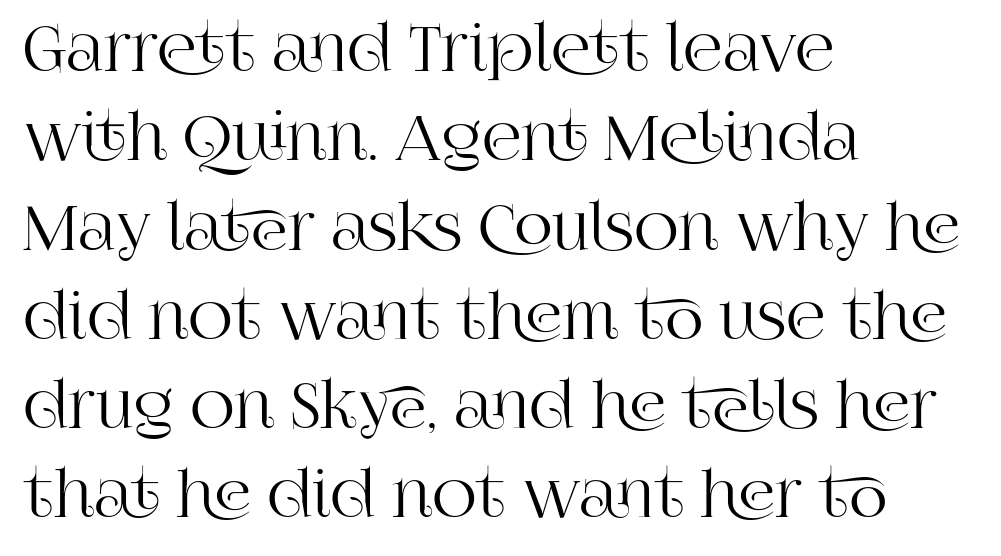
Q: Is the text italic (slanted)? A: No, it is upright.
Q: Is the typeface a serif or a sans-serif typeface? A: Serif.
Q: Is the text underlined? A: No.
Q: How is the paragraph aligned? A: Left-aligned.
Q: Is the spacing between letters normal or unusually wide? A: Normal.
Q: Is the spacing between lines tight, normal or loose? A: Normal.
Q: Width (condensed, normal, or wide)? A: Normal.
Q: Stroke contrast? A: High.
Q: x-height? A: Large.
Q: Monospaced? A: No.
